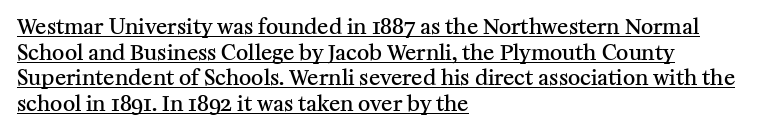
A classic flush-left, rag-right setting is used for this passage. Emphasis is given by a line drawn under the lettering. Firm but not heavy-handed strokes: this text is semibold. If you drew a line through each stem, it would be perfectly vertical. The letterforms sit shoulder to shoulder at normal distance.
